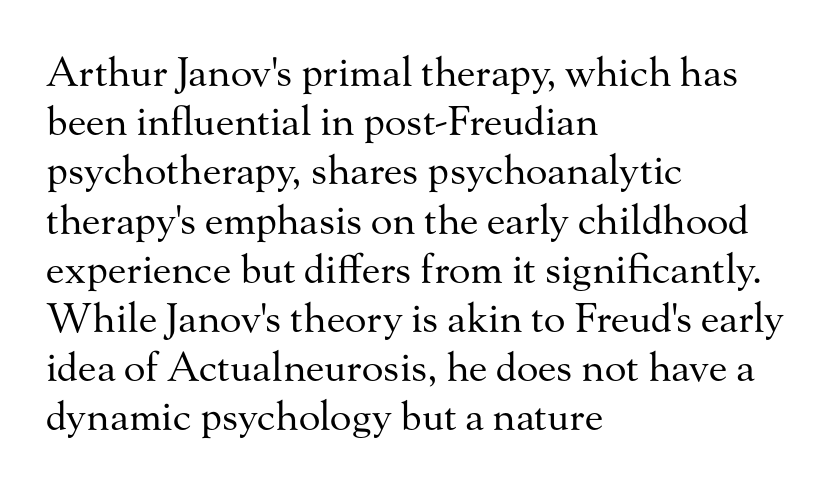
Q: Is the text bold? A: No.
Q: Is the text italic (slanted)? A: No, it is upright.
Q: Is the typeface a serif or a sans-serif typeface? A: Serif.
Q: Is the text underlined? A: No.
Q: How is the paragraph aligned? A: Left-aligned.
Q: Is the spacing between letters normal or unusually wide? A: Normal.
Q: Width (condensed, normal, or wide)? A: Normal.
Q: Stroke contrast? A: Medium.
Q: x-height? A: Small.
Q: Monospaced? A: No.
